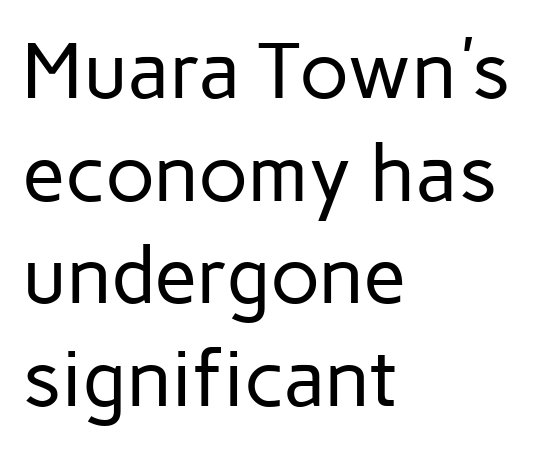
Q: Is the text bold? A: No.
Q: Is the text italic (slanted)? A: No, it is upright.
Q: Is the typeface a serif or a sans-serif typeface? A: Sans-serif.
Q: Is the text underlined? A: No.
Q: How is the paragraph aligned? A: Left-aligned.
Q: Is the spacing between letters normal or unusually wide? A: Normal.
Q: Is the spacing between lines tight, normal or loose? A: Normal.
Q: Width (condensed, normal, or wide)? A: Normal.
Q: Stroke contrast? A: Low.
Q: x-height? A: Medium.
Q: Monospaced? A: No.
